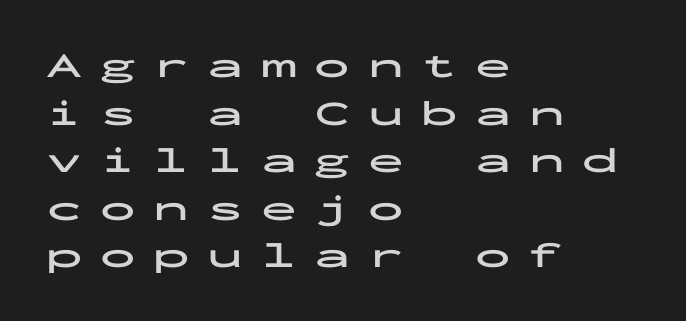
Students, observe: this is what conventionally led text looks like. The glyphs in this specimen are sans serif. What stands out about the letter spacing? Its width — letters are far apart. Heavy, bold letterforms. When letters stand straight like this, we call the style roman or upright.
